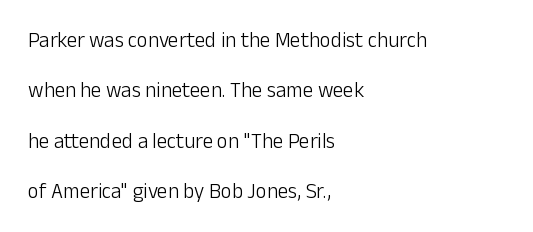
Q: Is the text bold? A: No.
Q: Is the text italic (slanted)? A: No, it is upright.
Q: Is the text underlined? A: No.
Q: How is the paragraph aligned? A: Left-aligned.
Q: Is the spacing between letters normal or unusually wide? A: Normal.
Q: Is the spacing between lines tight, normal or loose? A: Loose.
